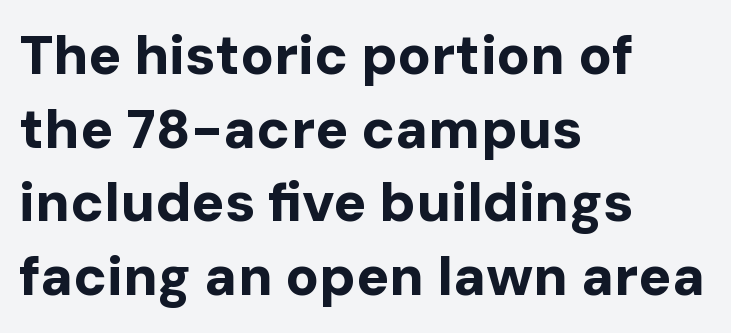
The image shows 55 px bold sans-serif type, upright; set left-aligned, normal line spacing (1.34x), normal letter spacing, not underlined; low stroke contrast and a medium x-height.
